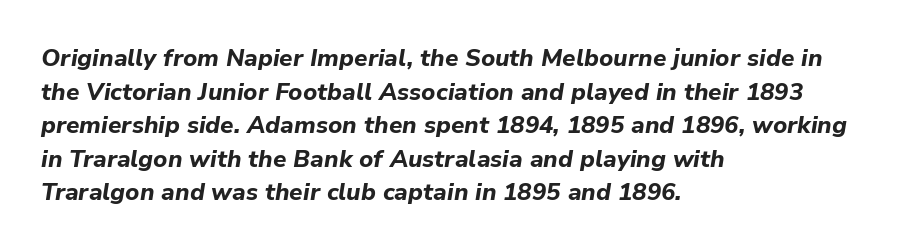
Q: Is the text bold? A: Yes.
Q: Is the text italic (slanted)? A: Yes, it leans right by about 9 degrees.
Q: Is the text underlined? A: No.
Q: How is the paragraph aligned? A: Left-aligned.
Q: Is the spacing between letters normal or unusually wide? A: Normal.
Q: Is the spacing between lines tight, normal or loose? A: Normal.
